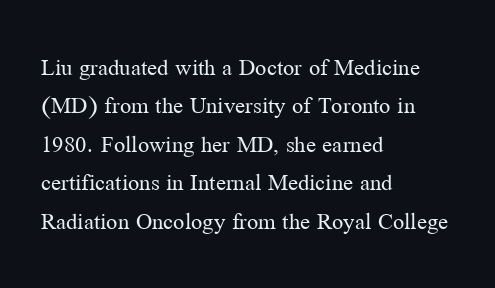
This sample uses an upright cut, with every glyph sitting square on the baseline. The string is rendered with underlining switched off. Tracking value appears to be zero — textbook default spacing. The lines in this sample share a left origin and differ only in where they stop. Vertical spacing — default.
